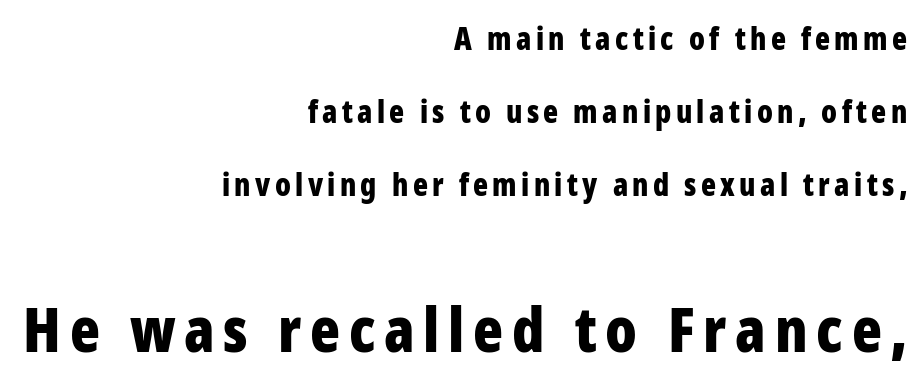
The setting favours the right margin, as signatures and pull-quotes sometimes do. Which chunk is bigger? The second one — the bottom block dwarfs the top. Is this a fixed-width face? No — the glyphs have proportional, varying widths. Is there any slant? The stems are plumb. This sample trades compactness for vertical openness between lines.
